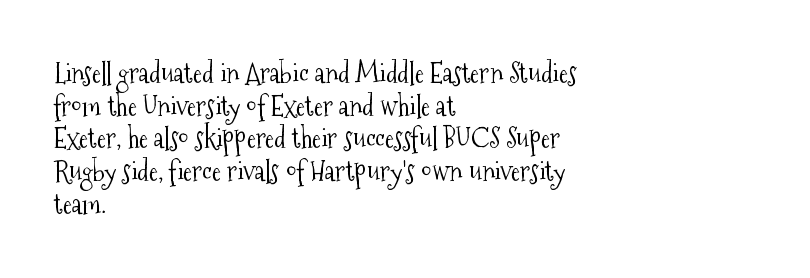
What stands out about the letter spacing? Nothing — it is the standard amount. This is not heavy type; no bold has been used. Just letters on the line, the space beneath them empty. Notice how the stems are strictly vertical — no italics here. This rendering uses left alignment, leaving the right contour irregular.
